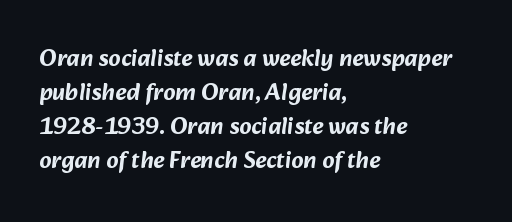
The image shows 24 px text type; set left-aligned, normal line spacing (1.41x), normal letter spacing, not underlined.
